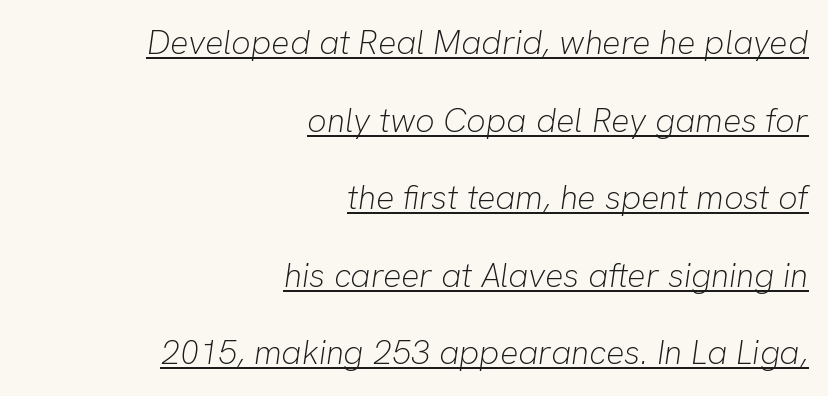
{"italic": "yes", "lean": "right", "slant_degrees": 8, "bold": "no", "weight": "light", "width": "normal", "stroke_contrast": "low", "x_height": "medium", "monospaced": "no", "underline": "yes", "align": "right", "line_spacing": "loose", "line_spacing_ratio": 2.28, "letter_spacing": "normal", "letter_spacing_em": 0.0, "glyph_px": 34}
